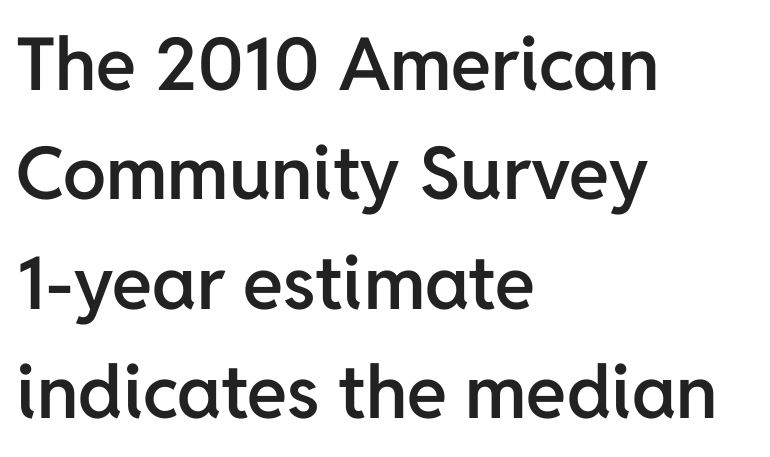
Where is the straight margin? On the left. Notice how the stems are strictly vertical — no italics here. A semibold gives these letters moderate extra thickness, short of bold. Proportional: the letters do not fall into vertical columns.
